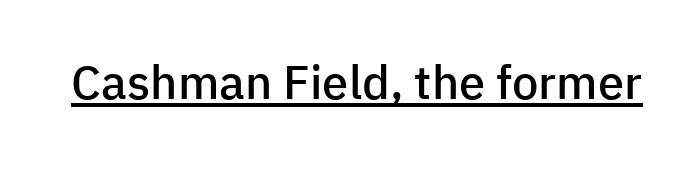
Q: Is the text bold? A: Semi-bold.
Q: Is the text italic (slanted)? A: No, it is upright.
Q: Is the typeface a serif or a sans-serif typeface? A: Sans-serif.
Q: Is the text underlined? A: Yes.
Q: Is the spacing between letters normal or unusually wide? A: Normal.
Q: Width (condensed, normal, or wide)? A: Normal.
Q: Stroke contrast? A: Low.
Q: x-height? A: Medium.
Q: Monospaced? A: No.
